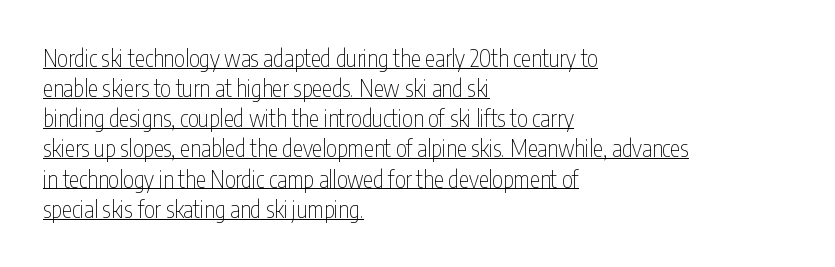
Q: Is the text bold? A: No.
Q: Is the text italic (slanted)? A: No, it is upright.
Q: Is the text underlined? A: Yes.
Q: How is the paragraph aligned? A: Left-aligned.
Q: Is the spacing between letters normal or unusually wide? A: Normal.
Q: Is the spacing between lines tight, normal or loose? A: Normal.
